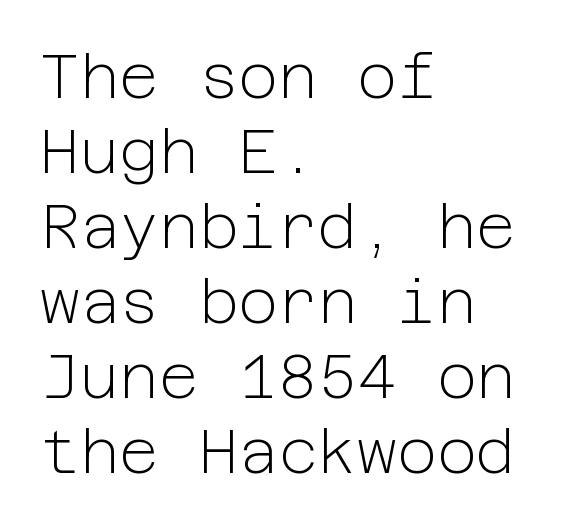
The image shows 61 px light sans-serif type, upright; set left-aligned, line spacing 1.23x, normal letter spacing, not underlined; low stroke contrast and a medium x-height.
